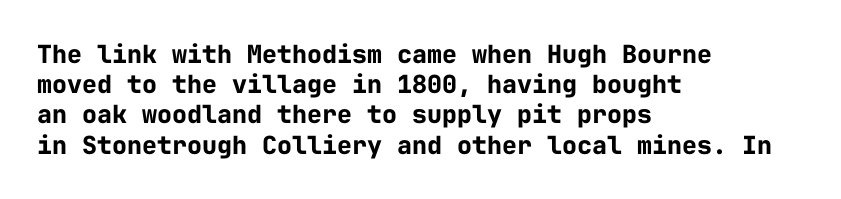
{"italic": "no", "bold": "yes", "underline": "no", "align": "left", "line_spacing_ratio": 1.21, "letter_spacing": "normal", "letter_spacing_em": 0.0, "glyph_px": 25}
